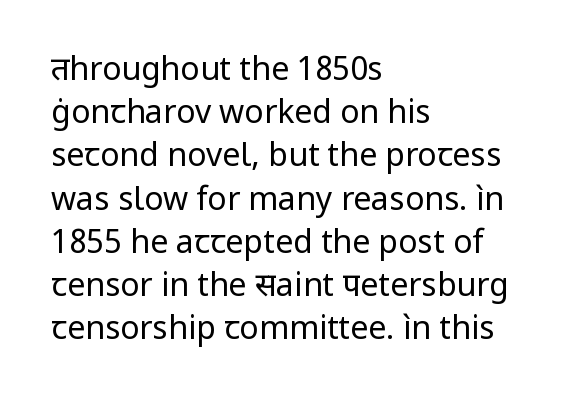
Bold? No — there's no thickening of the strokes. A normal amount of white space separates one row of letters from the next. Examine the stroke ends and you'll find no serifs. Descenders are the only things crossing below the line. Is this a fixed-width face? No — the glyphs have proportional, varying widths. You can tell it's not italic because the verticals are truly vertical.
